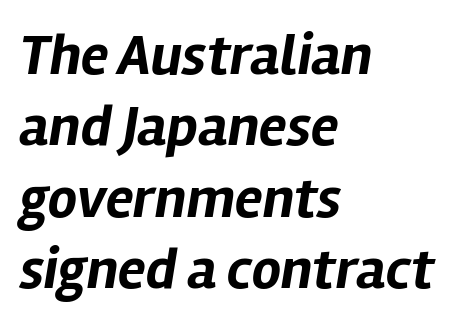
The image shows 58 px bold type, italic (leaning right); set left-aligned, line spacing 1.23x, normal letter spacing, not underlined; low stroke contrast and a medium x-height.
